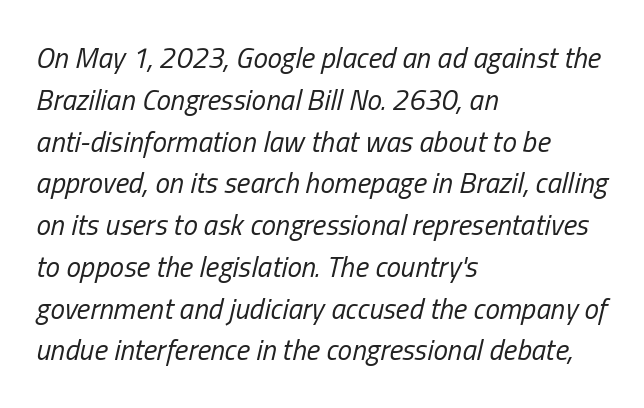
{"italic": "yes", "lean": "right", "slant_degrees": 13, "bold": "no", "weight": "regular", "width": "condensed", "stroke_contrast": "low", "x_height": "medium", "monospaced": "no", "underline": "no", "align": "left", "line_spacing": "normal", "line_spacing_ratio": 1.44, "letter_spacing": "normal", "letter_spacing_em": 0.0, "glyph_px": 29}
